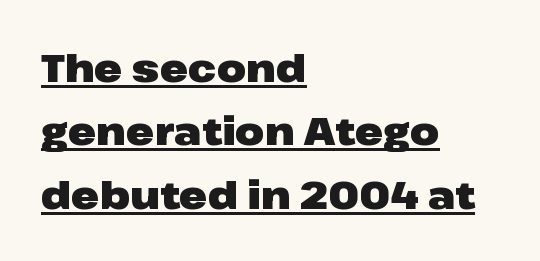
The image shows 38 px heavy, wide sans-serif type, upright; set left-aligned, normal line spacing (1.67x), normal letter spacing, underlined; low stroke contrast and a medium x-height.
